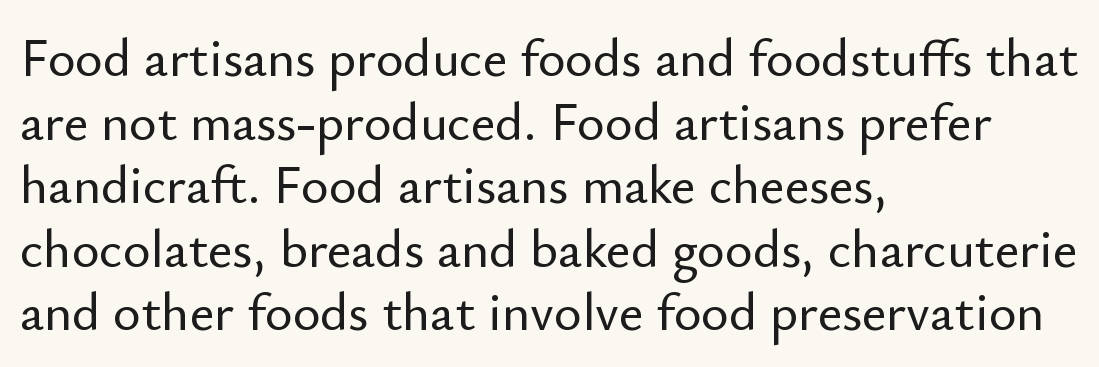
Upright lettering throughout. The space beneath each line is pristine and unruled. Type style note: lacks serifs. Horizontally, the lines are justified to the leading edge only.
